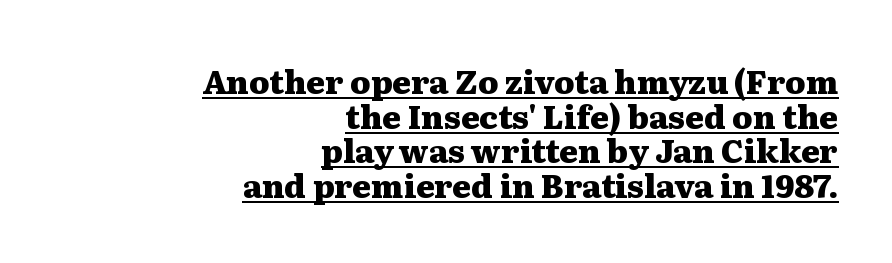
The passage shown is typeset with a serif family. The font's upright variant was chosen for this text. Each glyph is drawn with heavy, bold strokes. These lines are rendered in a variable-pitch font. The rendering keeps characters at their native spacing.
